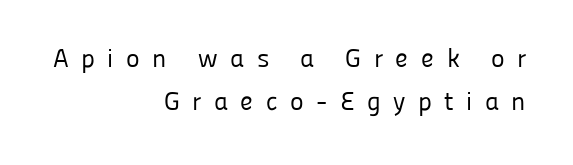
{"italic": "no", "bold": "no", "underline": "no", "align": "right", "line_spacing": "normal", "line_spacing_ratio": 1.66, "letter_spacing": "wide", "letter_spacing_em": 0.48, "glyph_px": 26}
